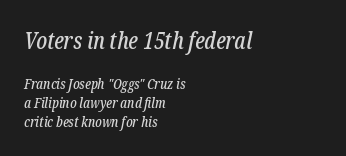
This sample uses an oblique cut, with every glyph tilted off the vertical. Whoever set this made the first block the dominant, larger element. The passage shown has conventional tracking throughout. Just letters on the line, the space beneath them empty.
